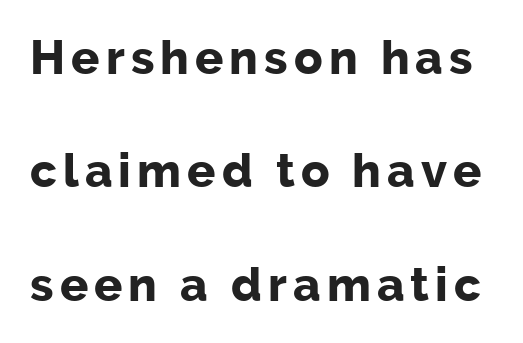
Q: Is the text bold? A: Yes.
Q: Is the text italic (slanted)? A: No, it is upright.
Q: Is the typeface a serif or a sans-serif typeface? A: Sans-serif.
Q: Is the text underlined? A: No.
Q: Is the spacing between lines tight, normal or loose? A: Loose.
Q: Width (condensed, normal, or wide)? A: Normal.
Q: Stroke contrast? A: Low.
Q: x-height? A: Medium.
Q: Monospaced? A: No.
